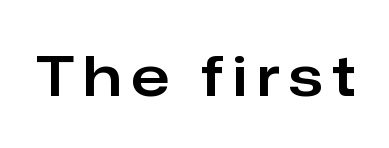
The image shows 56 px sans-serif type, upright; set not underlined; low stroke contrast and a medium x-height.
